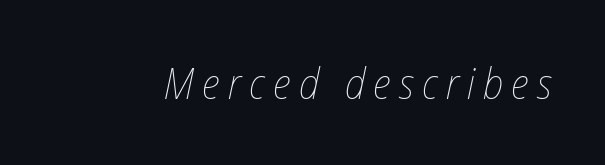
Here the designer chose a conventional face with non-uniform glyph widths. The letters are slanted; this is an italic face. Stroke thickness stays within the range of a standard reading face or lighter. Rule under the text: the space is simply empty.
